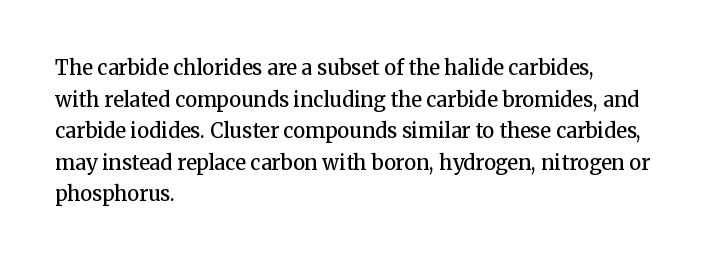
The image shows 20 px text type, upright; set left-aligned, normal line spacing (1.58x), normal letter spacing, not underlined.
